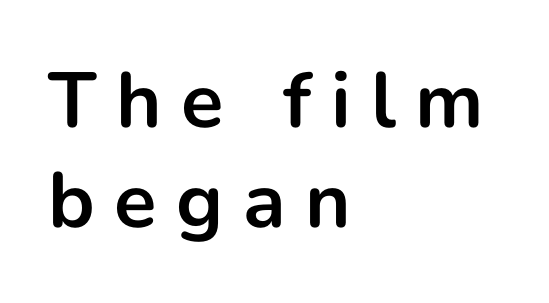
Q: Is the text bold? A: Yes.
Q: Is the text italic (slanted)? A: No, it is upright.
Q: Is the typeface a serif or a sans-serif typeface? A: Sans-serif.
Q: Is the text underlined? A: No.
Q: How is the paragraph aligned? A: Left-aligned.
Q: Is the spacing between letters normal or unusually wide? A: Unusually wide.
Q: Is the spacing between lines tight, normal or loose? A: Normal.
Q: Width (condensed, normal, or wide)? A: Normal.
Q: Stroke contrast? A: Low.
Q: x-height? A: Medium.
Q: Monospaced? A: No.
